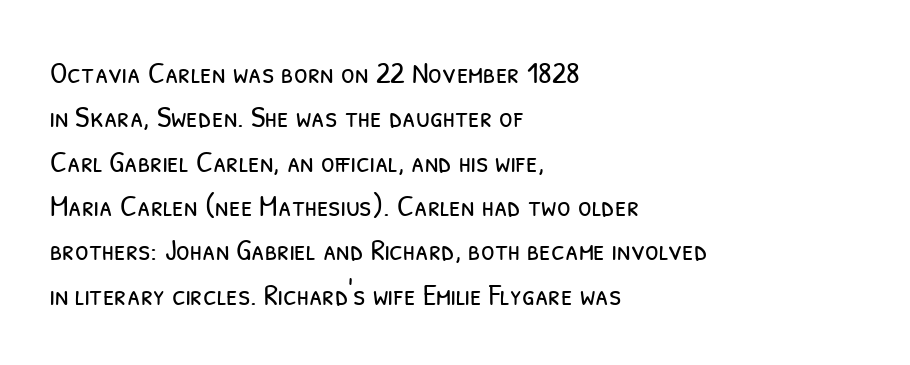
{"serif": "no", "bold": "no", "weight": "light", "width": "condensed", "stroke_contrast": "low", "x_height": "medium", "monospaced": "no", "underline": "no", "align": "left", "line_spacing": "normal", "line_spacing_ratio": 1.43, "letter_spacing": "normal", "letter_spacing_em": 0.0, "glyph_px": 31}
